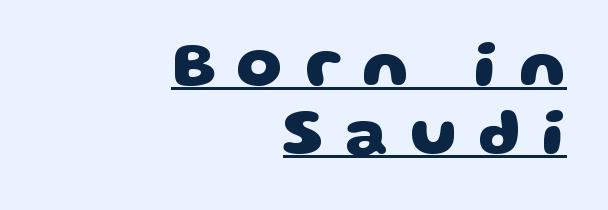
{"serif": "no", "bold": "yes", "weight": "heavy", "width": "wide", "stroke_contrast": "low", "x_height": "large", "monospaced": "no", "underline": "yes", "align": "right", "line_spacing": "tight", "line_spacing_ratio": 1.04, "letter_spacing": "wide", "letter_spacing_em": 0.33, "glyph_px": 65}
